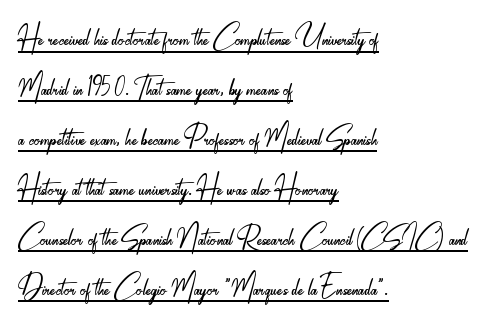
Q: Is the text bold? A: No.
Q: Is the text italic (slanted)? A: Yes.
Q: Is the typeface a serif or a sans-serif typeface? A: Sans-serif.
Q: Is the text underlined? A: Yes.
Q: How is the paragraph aligned? A: Left-aligned.
Q: Is the spacing between letters normal or unusually wide? A: Normal.
Q: Is the spacing between lines tight, normal or loose? A: Normal.
Q: Width (condensed, normal, or wide)? A: Condensed.
Q: Stroke contrast? A: Low.
Q: x-height? A: Small.
Q: Monospaced? A: No.
